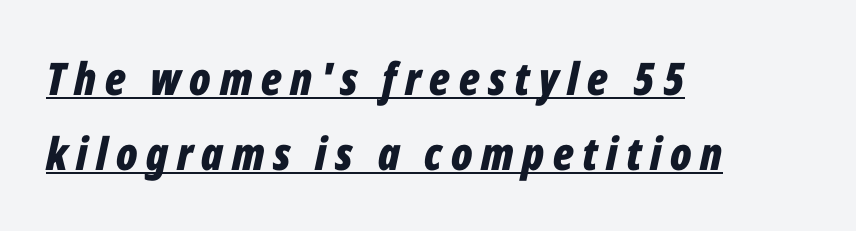
{"italic": "yes", "lean": "right", "slant_degrees": 12, "bold": "yes", "weight": "bold", "width": "condensed", "stroke_contrast": "low", "x_height": "medium", "monospaced": "no", "underline": "yes", "align": "left", "line_spacing": "normal", "line_spacing_ratio": 1.67, "glyph_px": 45}
